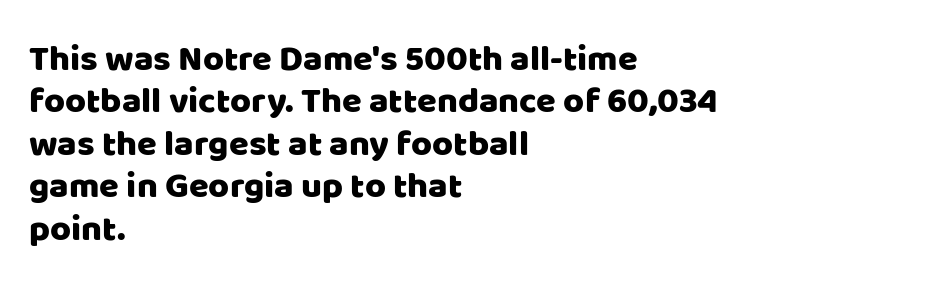
Q: Is the text italic (slanted)? A: No, it is upright.
Q: Is the typeface a serif or a sans-serif typeface? A: Sans-serif.
Q: Is the text underlined? A: No.
Q: How is the paragraph aligned? A: Left-aligned.
Q: Is the spacing between letters normal or unusually wide? A: Normal.
Q: Width (condensed, normal, or wide)? A: Normal.
Q: Stroke contrast? A: Low.
Q: x-height? A: Large.
Q: Monospaced? A: No.
